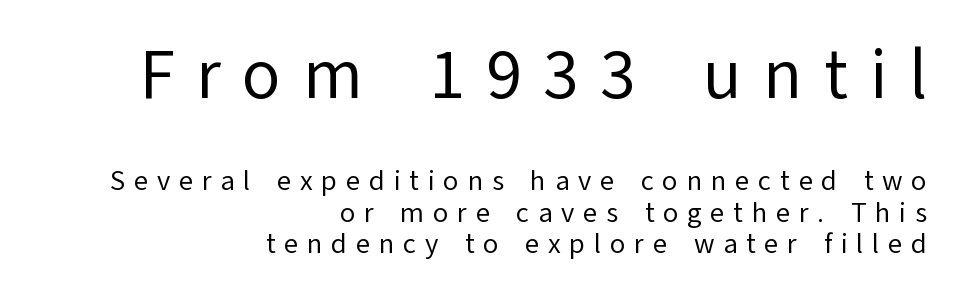
{"serif": "no", "italic": "no", "bold": "no", "weight": "regular", "width": "normal", "stroke_contrast": "low", "x_height": "medium", "monospaced": "no", "underline": "no", "align": "right", "line_spacing": "tight", "line_spacing_ratio": 1.13, "letter_spacing": "wide", "letter_spacing_em": 0.31, "larger_block": "first", "size_ratio": 2.5, "glyph_px": 70}
